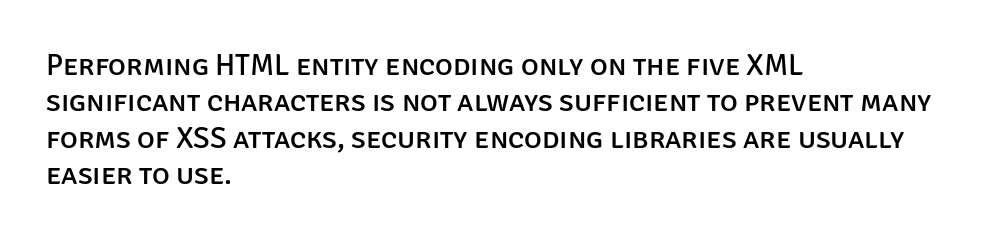
Plain, unruled lines of type. This rendering uses left alignment, leaving the right contour irregular. Here the glyphs are tracked normally, forming tight word shapes. Do the characters align in a grid? No, the font is proportional. Regarding serifs, this sample does without them.
